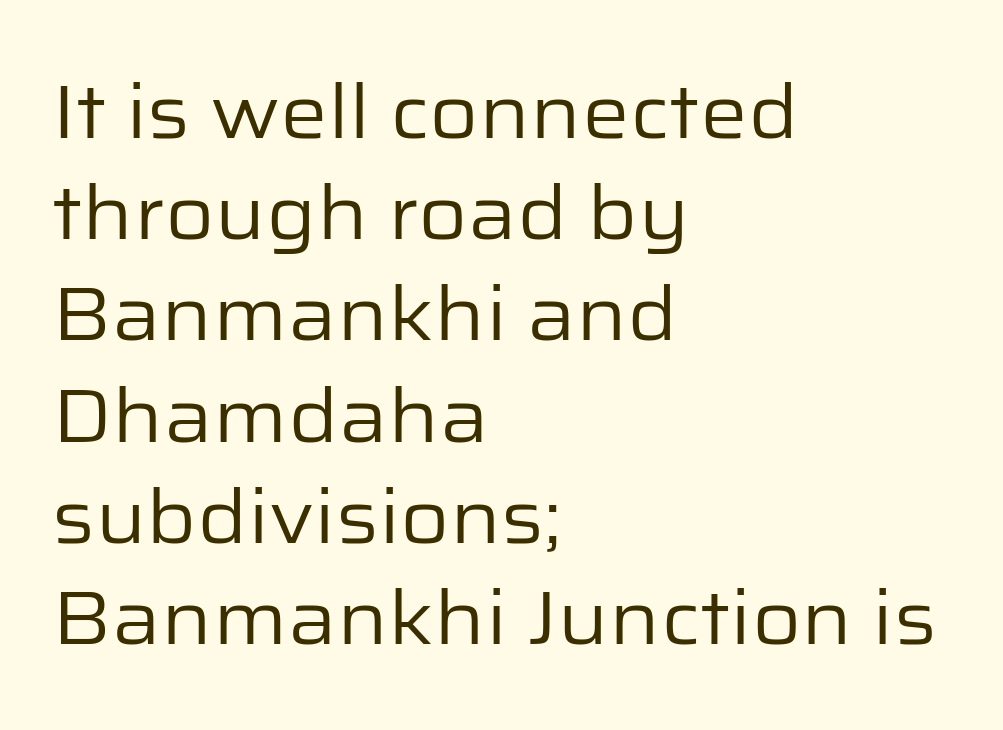
{"serif": "no", "italic": "no", "bold": "no", "weight": "regular", "width": "normal", "stroke_contrast": "low", "x_height": "medium", "monospaced": "no", "underline": "no", "align": "left", "line_spacing": "normal", "line_spacing_ratio": 1.35, "letter_spacing": "normal", "letter_spacing_em": 0.0, "glyph_px": 75}
